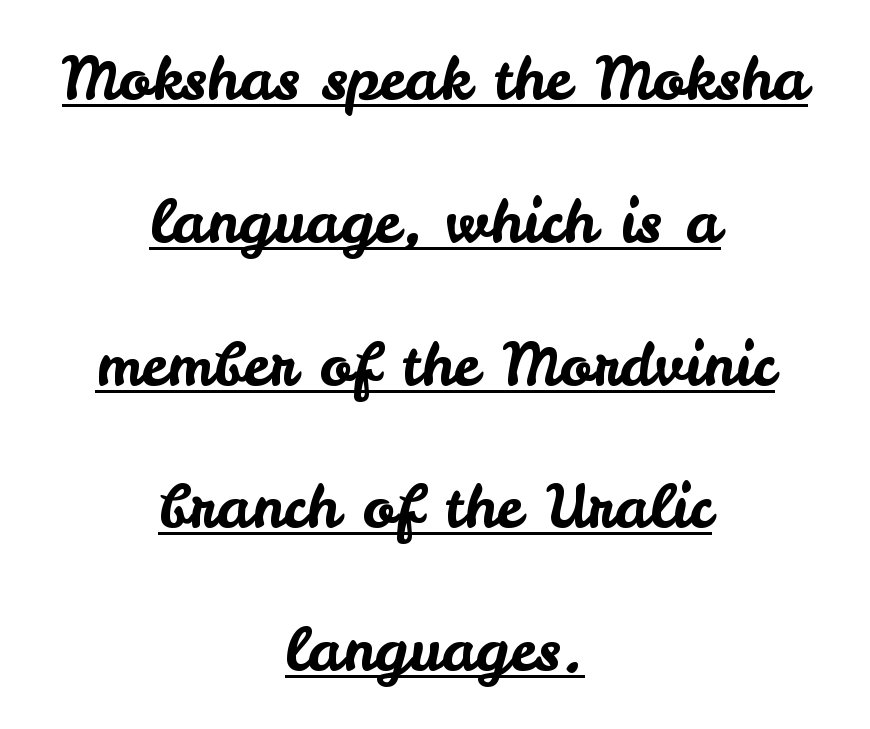
The image shows 60 px sans-serif type; set centered, loose line spacing (2.38x), normal letter spacing, underlined; low stroke contrast and a small x-height.
